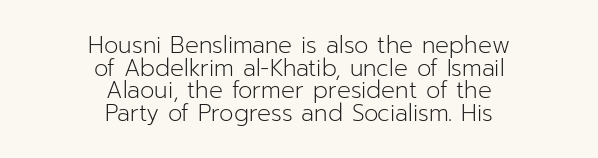
Between one letter and the next there's only the usual sliver of space. Regarding leading, the lines here are crowded together. You can tell it's not italic because the verticals are truly vertical. One-word summary of the alignment: center. The string is rendered with underlining switched off.
